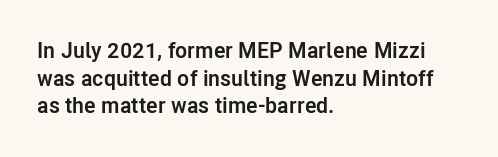
These words are printed bold, with thick strokes throughout. The string is rendered with underlining switched off. What's the leading like? Ordinary, nothing unusual. Tracking value appears to be zero — textbook default spacing. This rendering uses left alignment, leaving the right contour irregular. Every stem runs plumb, perpendicular to the baseline.
